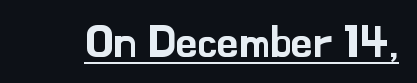
{"serif": "no", "italic": "no", "width": "normal", "stroke_contrast": "low", "x_height": "small", "monospaced": "no", "underline": "yes", "letter_spacing": "normal", "letter_spacing_em": 0.0, "glyph_px": 44}
